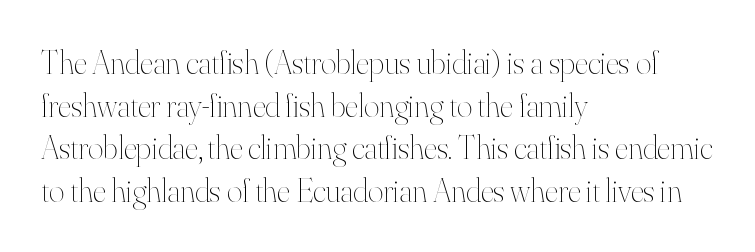
Q: Is the text bold? A: No.
Q: Is the text italic (slanted)? A: No, it is upright.
Q: Is the text underlined? A: No.
Q: How is the paragraph aligned? A: Left-aligned.
Q: Is the spacing between letters normal or unusually wide? A: Normal.
Q: Is the spacing between lines tight, normal or loose? A: Normal.
Q: Width (condensed, normal, or wide)? A: Normal.
Q: Stroke contrast? A: High.
Q: x-height? A: Small.
Q: Monospaced? A: No.
